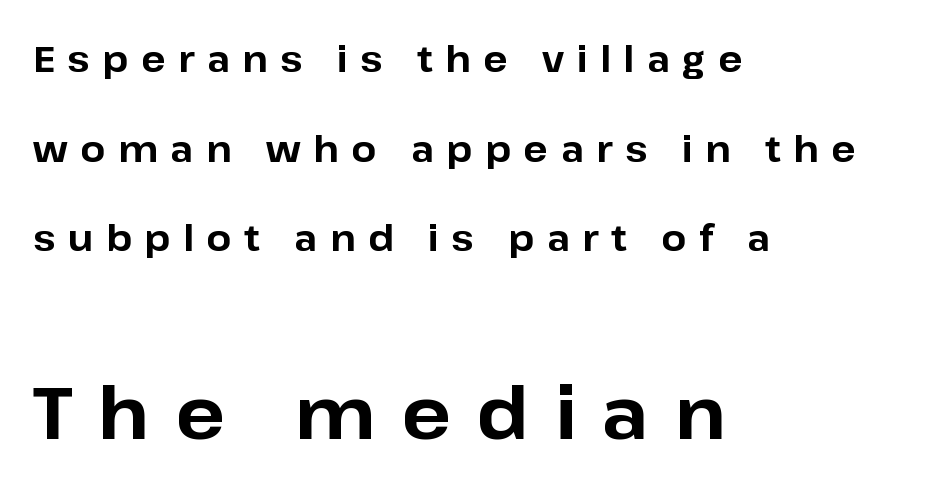
You can tell it's not italic because the verticals are truly vertical. The type family on display is of the sans-serif kind. The gap between lines stays unmarked. Strokes here are thick enough to call this a true bold. Bigger letters appear in the bottom chunk; the top chunk is reduced.
